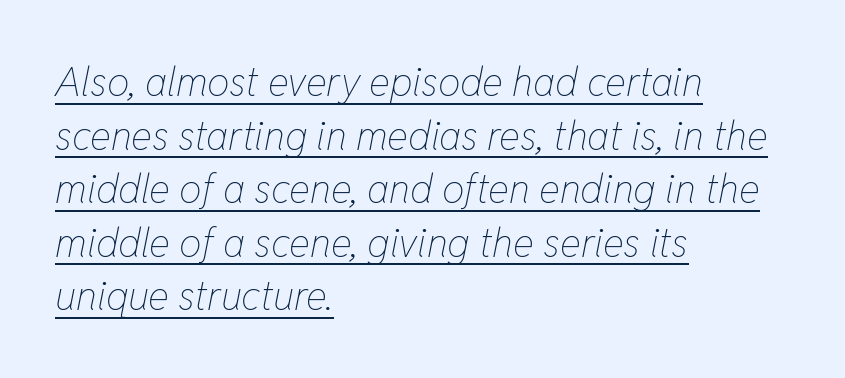
{"italic": "yes", "lean": "right", "slant_degrees": 11, "bold": "no", "weight": "thin", "width": "condensed", "stroke_contrast": "low", "x_height": "medium", "monospaced": "no", "underline": "yes", "align": "left", "line_spacing": "normal", "line_spacing_ratio": 1.34, "letter_spacing": "normal", "letter_spacing_em": 0.0, "glyph_px": 40}
